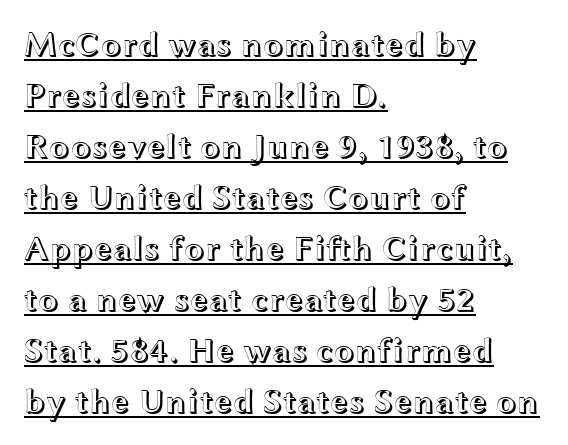
A student would call this left alignment; a typographer would say flush left, rag right. These lines are rendered in a variable-pitch font. These lines were composed using upright roman letters. Regular leading. In terms of letterspacing, this is plain default setting. The glyphs are accompanied by a horizontal stroke just below them.
